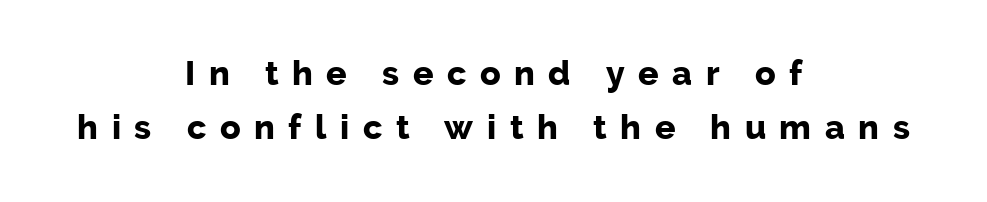
The image shows 34 px bold sans-serif type, upright; set centered, normal line spacing (1.59x), unusually wide letter spacing (+0.4 em), not underlined; low stroke contrast and a medium x-height.
